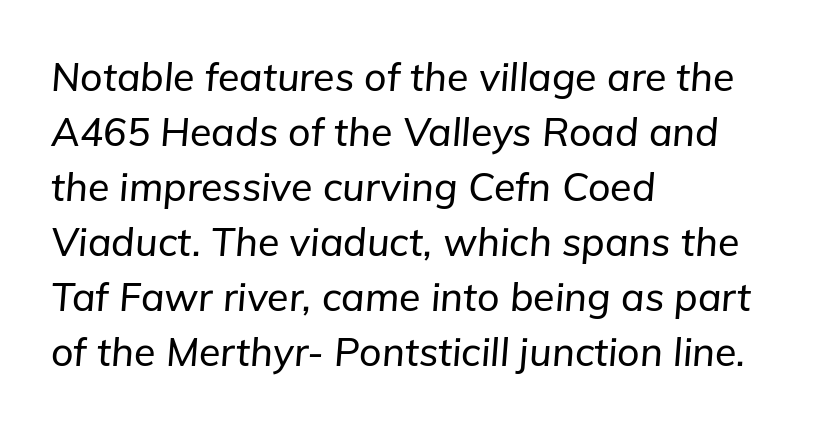
{"italic": "yes", "lean": "right", "slant_degrees": 5, "width": "normal", "stroke_contrast": "low", "x_height": "medium", "monospaced": "no", "underline": "no", "align": "left", "line_spacing": "normal", "line_spacing_ratio": 1.41, "letter_spacing": "normal", "letter_spacing_em": 0.0, "glyph_px": 39}
